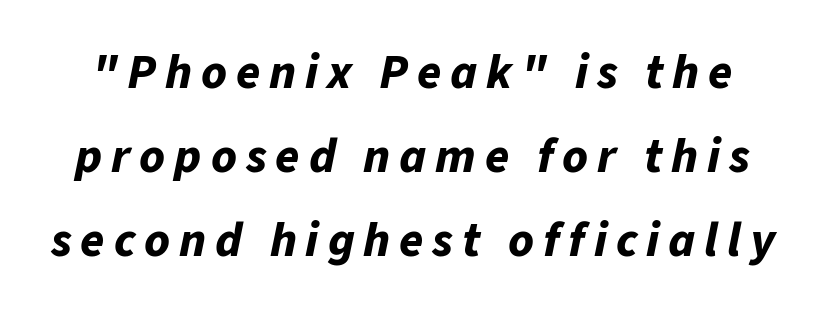
The rendering uses natural spacing where letterforms have individual widths. The specimen reads as italic at a glance. Underlining? Definitely not there. Weight check: bold — yes, fully.
